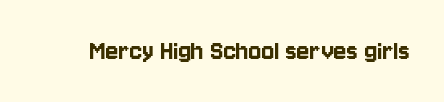
The image shows 30 px condensed sans-serif type, upright; set normal letter spacing, not underlined; low stroke contrast and a large x-height.
